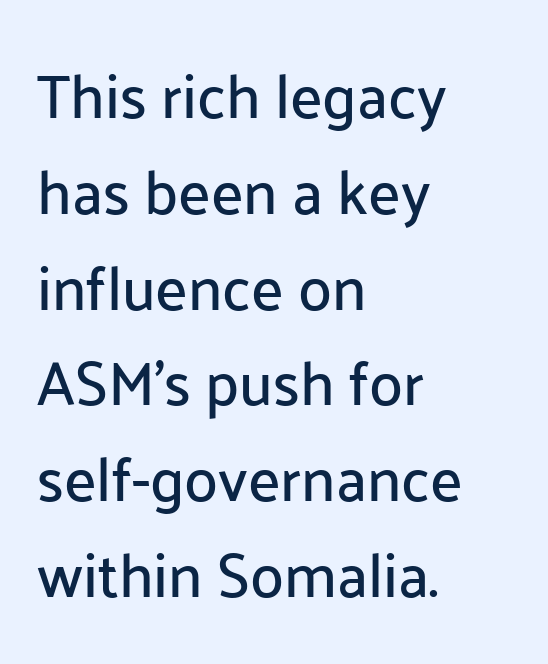
The image shows 61 px sans-serif type, upright; set left-aligned, normal line spacing (1.57x), normal letter spacing, not underlined; low stroke contrast and a medium x-height.
